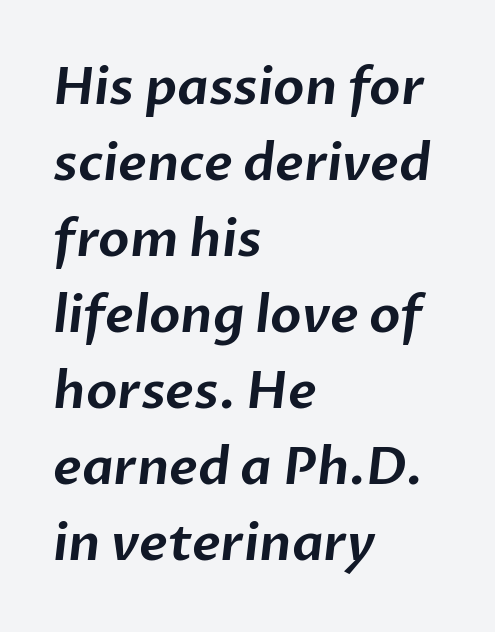
Q: Is the typeface a serif or a sans-serif typeface? A: Sans-serif.
Q: Is the text underlined? A: No.
Q: How is the paragraph aligned? A: Left-aligned.
Q: Is the spacing between letters normal or unusually wide? A: Normal.
Q: Is the spacing between lines tight, normal or loose? A: Normal.
Q: Width (condensed, normal, or wide)? A: Normal.
Q: Stroke contrast? A: Low.
Q: x-height? A: Medium.
Q: Monospaced? A: No.
